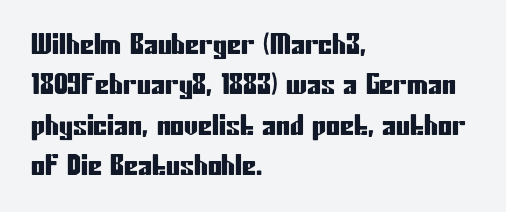
{"serif": "no", "italic": "no", "width": "condensed", "stroke_contrast": "low", "x_height": "medium", "monospaced": "no", "underline": "no", "align": "left", "line_spacing": "normal", "line_spacing_ratio": 1.44, "letter_spacing": "normal", "letter_spacing_em": 0.0, "glyph_px": 28}
